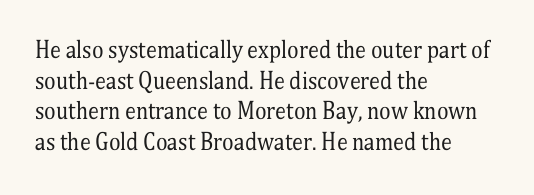
{"italic": "no", "bold": "no", "underline": "no", "align": "left", "line_spacing": "normal", "line_spacing_ratio": 1.39, "letter_spacing": "normal", "letter_spacing_em": 0.0, "glyph_px": 22}
